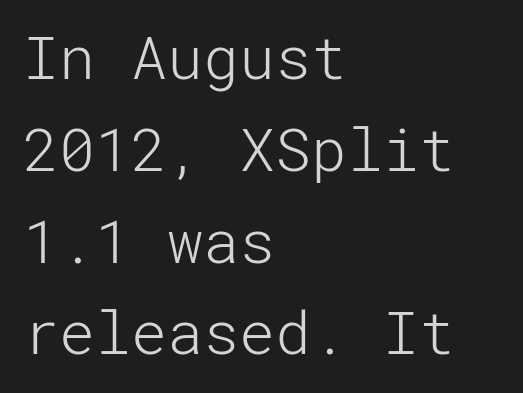
The image shows 60 px light sans-serif type, upright; set left-aligned, normal line spacing (1.53x), normal letter spacing, not underlined; low stroke contrast and a medium x-height.
